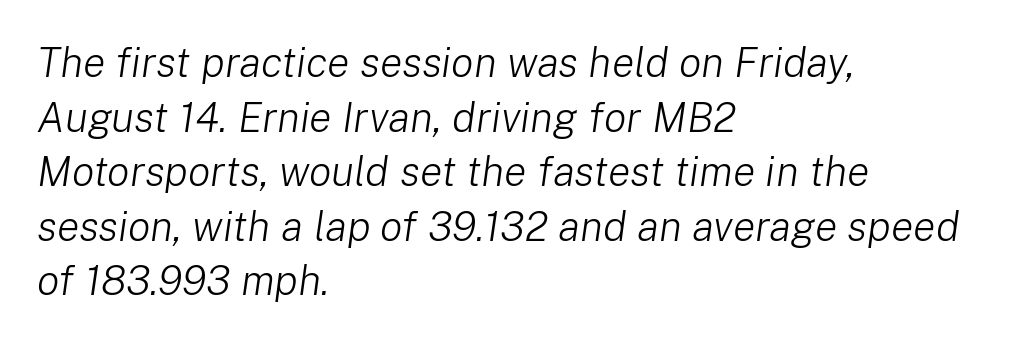
{"italic": "yes", "lean": "right", "slant_degrees": 8, "bold": "no", "weight": "light", "width": "normal", "stroke_contrast": "low", "x_height": "medium", "monospaced": "no", "underline": "no", "align": "left", "line_spacing": "normal", "line_spacing_ratio": 1.3, "letter_spacing": "normal", "letter_spacing_em": 0.0, "glyph_px": 42}
